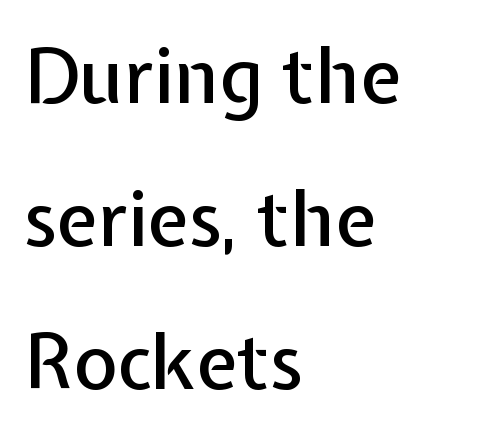
The image shows 76 px sans-serif type, upright; set left-aligned, line spacing 1.88x, normal letter spacing, not underlined; low stroke contrast and a medium x-height.
